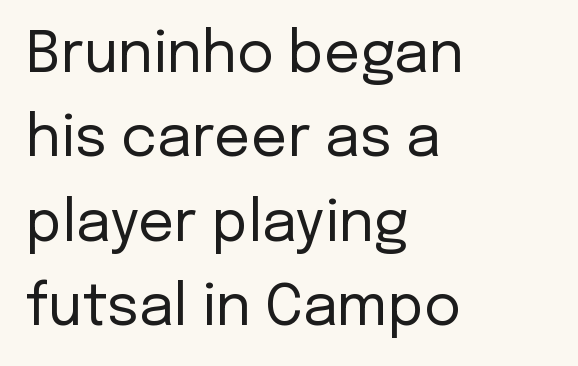
The image shows 57 px regular-weight sans-serif type, upright; set left-aligned, normal line spacing (1.48x), normal letter spacing, not underlined; low stroke contrast and a medium x-height.
